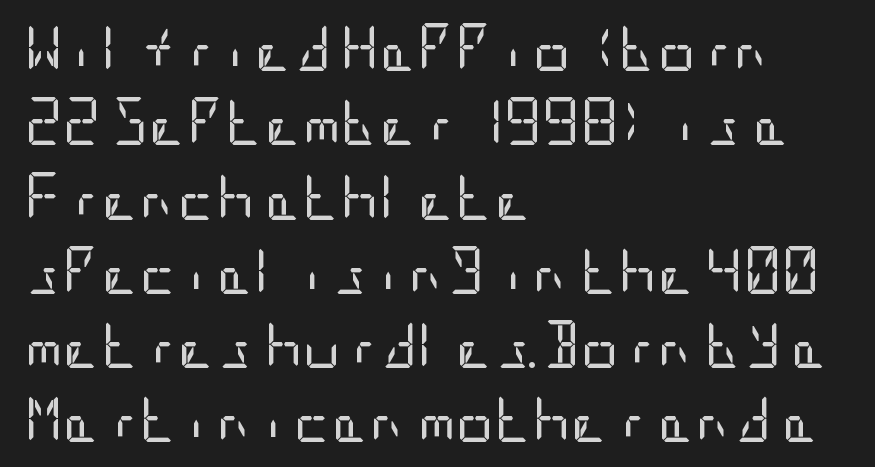
The string is rendered with underlining switched off. This rendering employs a face without finishing strokes, i.e., a sans-serif. The weight would be labelled regular, book, light, or lighter still. Style check: upright. Here the glyphs are tracked normally, forming tight word shapes. How would I describe the line gaps? Plain and ordinary.
